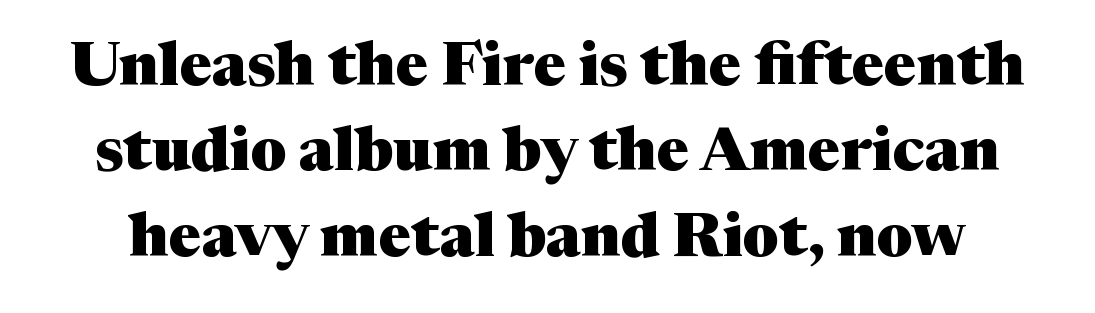
The image shows 61 px heavy serif type, upright; set normal line spacing (1.4x), normal letter spacing, not underlined; medium stroke contrast and a medium x-height.
